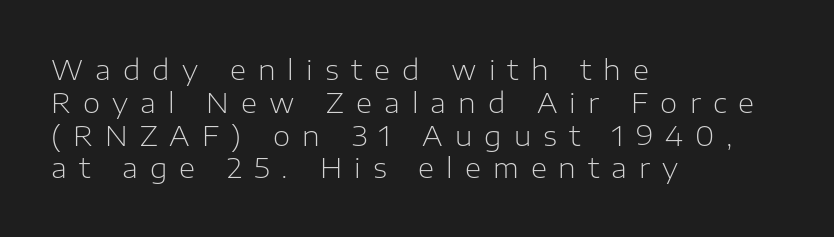
Q: Is the text bold? A: No.
Q: Is the text italic (slanted)? A: No, it is upright.
Q: Is the typeface a serif or a sans-serif typeface? A: Sans-serif.
Q: Is the text underlined? A: No.
Q: How is the paragraph aligned? A: Left-aligned.
Q: Is the spacing between letters normal or unusually wide? A: Unusually wide.
Q: Width (condensed, normal, or wide)? A: Normal.
Q: Stroke contrast? A: Low.
Q: x-height? A: Medium.
Q: Monospaced? A: No.
